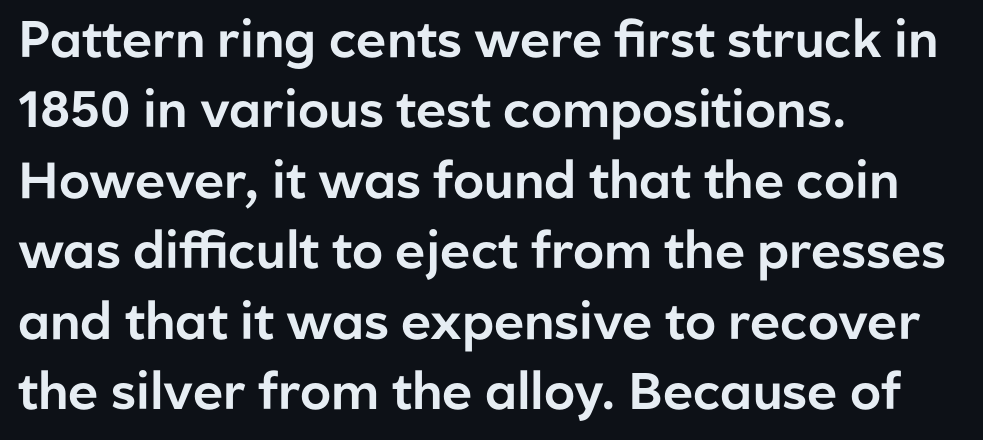
Q: Is the text italic (slanted)? A: No, it is upright.
Q: Is the typeface a serif or a sans-serif typeface? A: Sans-serif.
Q: Is the text underlined? A: No.
Q: How is the paragraph aligned? A: Left-aligned.
Q: Is the spacing between letters normal or unusually wide? A: Normal.
Q: Is the spacing between lines tight, normal or loose? A: Normal.
Q: Width (condensed, normal, or wide)? A: Normal.
Q: Stroke contrast? A: Low.
Q: x-height? A: Medium.
Q: Monospaced? A: No.
